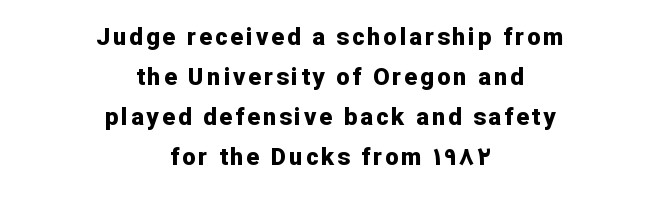
The image shows 24 px bold type, upright; set centered, normal line spacing (1.66x), not underlined.
